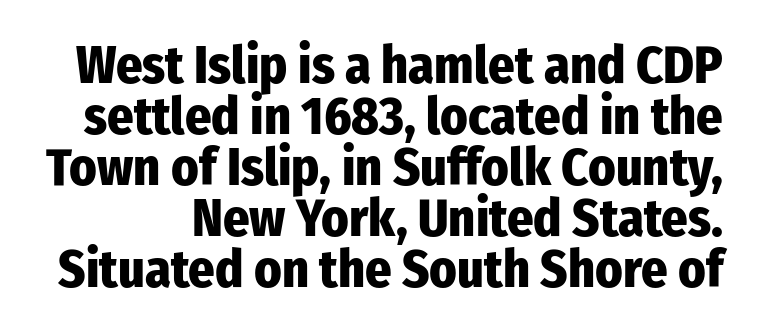
The image shows 52 px heavy, condensed sans-serif type, upright; set tight line spacing (0.98x), normal letter spacing, not underlined; low stroke contrast and a medium x-height.
